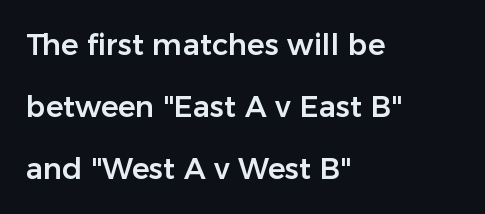
Q: Is the text italic (slanted)? A: No, it is upright.
Q: Is the typeface a serif or a sans-serif typeface? A: Sans-serif.
Q: Is the text underlined? A: No.
Q: How is the paragraph aligned? A: Left-aligned.
Q: Is the spacing between letters normal or unusually wide? A: Normal.
Q: Is the spacing between lines tight, normal or loose? A: Loose.
Q: Width (condensed, normal, or wide)? A: Normal.
Q: Stroke contrast? A: Low.
Q: x-height? A: Medium.
Q: Monospaced? A: No.
